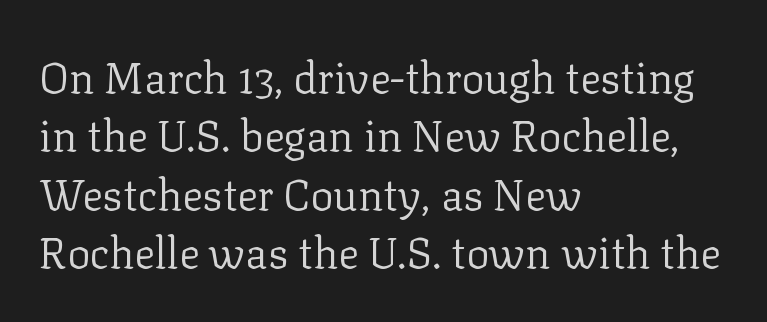
The image shows 43 px regular-weight serif type, upright; set left-aligned, normal line spacing (1.36x), normal letter spacing, not underlined; low stroke contrast and a medium x-height.
